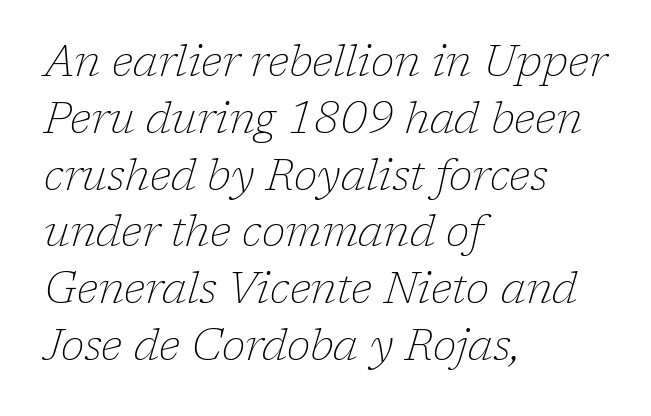
The image shows 43 px thin serif type, italic (leaning right); set left-aligned, normal line spacing (1.32x), normal letter spacing, not underlined; low stroke contrast and a medium x-height.
